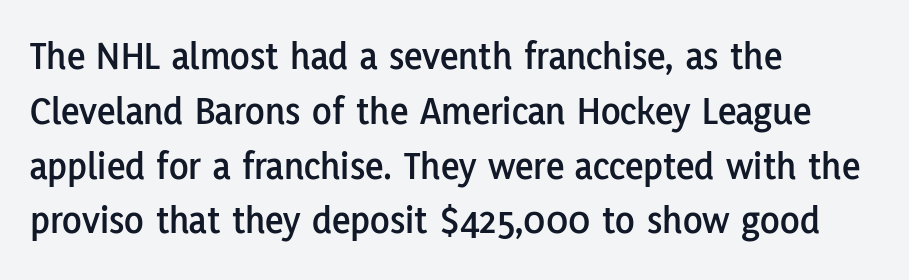
Q: Is the text italic (slanted)? A: No, it is upright.
Q: Is the typeface a serif or a sans-serif typeface? A: Sans-serif.
Q: Is the text underlined? A: No.
Q: How is the paragraph aligned? A: Left-aligned.
Q: Is the spacing between letters normal or unusually wide? A: Normal.
Q: Is the spacing between lines tight, normal or loose? A: Normal.
Q: Width (condensed, normal, or wide)? A: Normal.
Q: Stroke contrast? A: Low.
Q: x-height? A: Medium.
Q: Monospaced? A: No.
